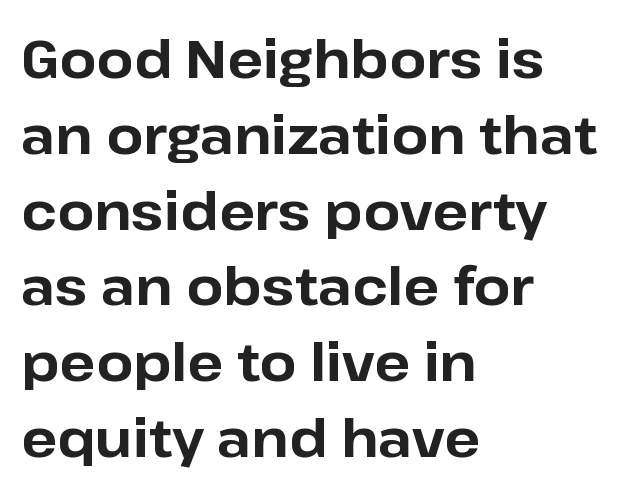
The letters advance in unequal steps, a hallmark of proportional type. Serifs: no, the terminals of the letterforms are clean. The letterforms sit shoulder to shoulder at normal distance. Bare-footed words on every line. A typesetter would call this leading conventional body-copy spacing. The setting favours the left margin, as ordinary paragraphs usually do.
